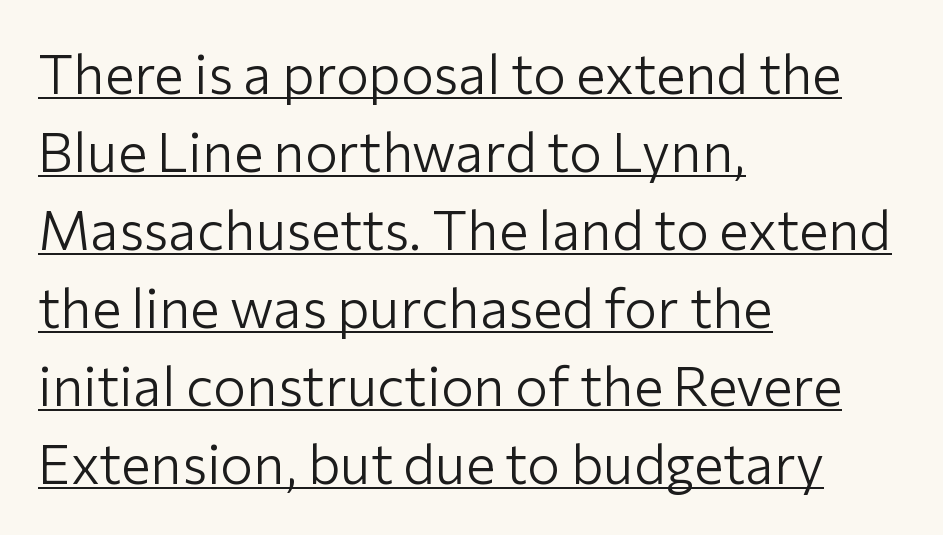
{"serif": "no", "italic": "no", "bold": "no", "weight": "light", "width": "normal", "stroke_contrast": "low", "x_height": "medium", "monospaced": "no", "underline": "yes", "align": "left", "line_spacing": "normal", "line_spacing_ratio": 1.42, "letter_spacing": "normal", "letter_spacing_em": 0.0, "glyph_px": 55}
